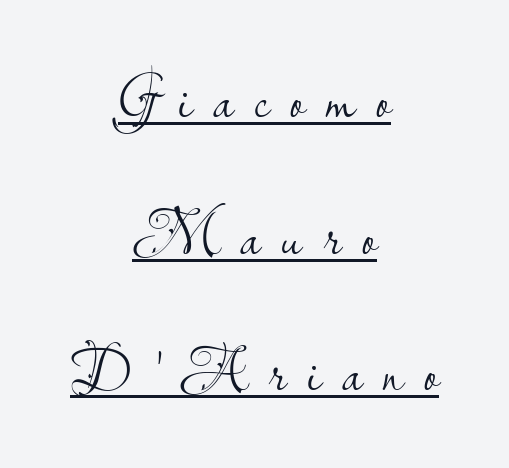
This is underlined copy, the kind a proofreader might mark for attention. Weight class: somewhere from thin through regular. The rag falls on both sides of this text block equally. These lines are rendered in a variable-pitch font.
